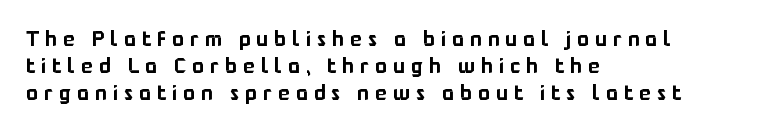
The rendering anchors every line to the left-hand side. The type is letterspaced generously, with wide tracking. Do the letters lean? They stand straight. Words float on clear page, feet unadorned.
